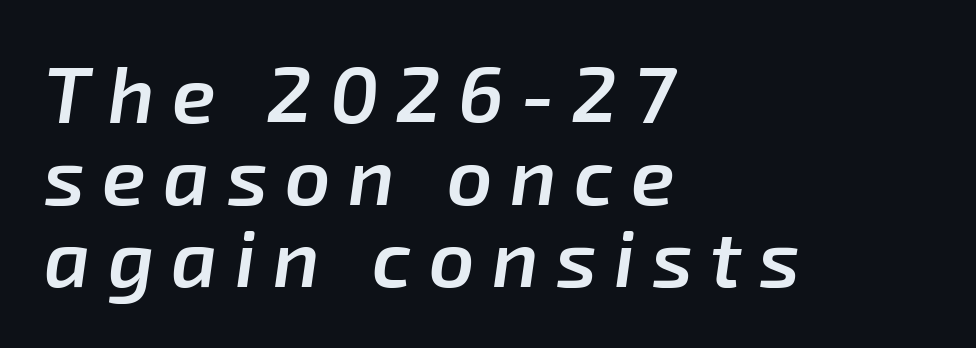
The ragged edge is on the right, which tells us the setting is flush left. The face used here is proportionally spaced, like ordinary book or web type. Honestly, the letter spacing is so wide it's the main thing you notice. Any mark beneath the type? The region is blank. You could barely slide anything between these rows. Tall strokes in this sample are angled rather than plumb.
